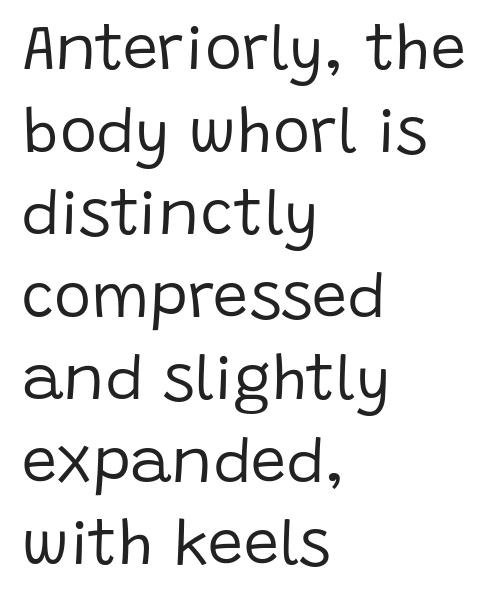
{"serif": "no", "italic": "no", "bold": "no", "weight": "regular", "width": "normal", "stroke_contrast": "low", "x_height": "large", "monospaced": "no", "underline": "no", "align": "left", "line_spacing": "normal", "line_spacing_ratio": 1.31, "letter_spacing": "normal", "letter_spacing_em": 0.0, "glyph_px": 63}
